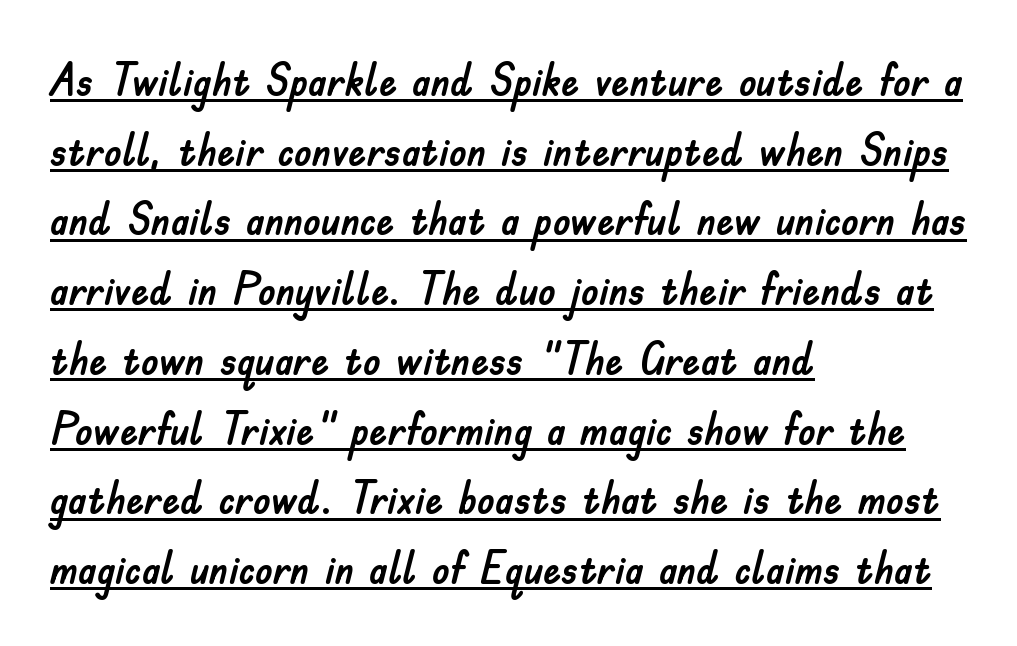
Q: Is the text italic (slanted)? A: Yes.
Q: Is the typeface a serif or a sans-serif typeface? A: Sans-serif.
Q: Is the text underlined? A: Yes.
Q: How is the paragraph aligned? A: Left-aligned.
Q: Is the spacing between letters normal or unusually wide? A: Normal.
Q: Is the spacing between lines tight, normal or loose? A: Normal.
Q: Width (condensed, normal, or wide)? A: Normal.
Q: Stroke contrast? A: Low.
Q: x-height? A: Small.
Q: Monospaced? A: No.
